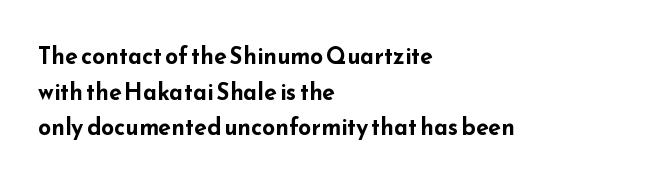
Is the block centered? No — it sits flush against the left margin. A full-strength bold gives these letters their thick strokes. The zone under the glyphs is completely vacant. This sample uses an upright cut, with every glyph sitting square on the baseline. The passage shown has conventional tracking throughout. The line-height multiplier appears to be the usual default.
